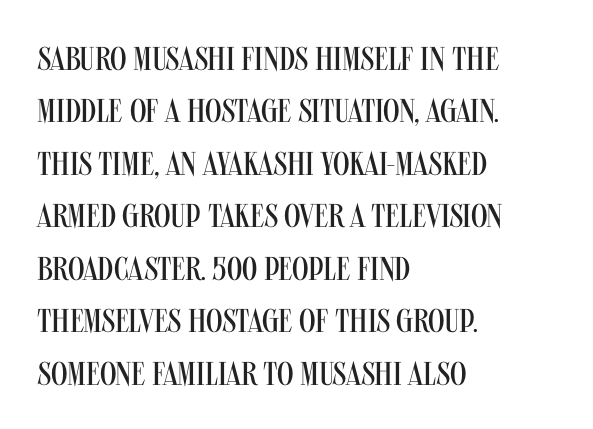
Q: Is the text bold? A: No.
Q: Is the text italic (slanted)? A: No, it is upright.
Q: Is the typeface a serif or a sans-serif typeface? A: Sans-serif.
Q: Is the text underlined? A: No.
Q: How is the paragraph aligned? A: Left-aligned.
Q: Is the spacing between letters normal or unusually wide? A: Normal.
Q: Is the spacing between lines tight, normal or loose? A: Normal.
Q: Width (condensed, normal, or wide)? A: Condensed.
Q: Stroke contrast? A: Medium.
Q: x-height? A: Large.
Q: Monospaced? A: No.
